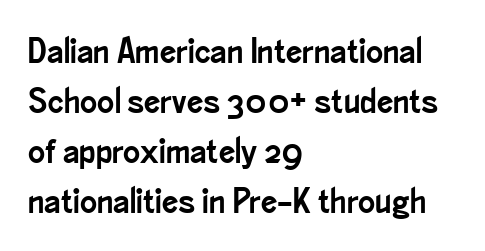
Q: Is the text italic (slanted)? A: No, it is upright.
Q: Is the typeface a serif or a sans-serif typeface? A: Sans-serif.
Q: Is the text underlined? A: No.
Q: How is the paragraph aligned? A: Left-aligned.
Q: Is the spacing between letters normal or unusually wide? A: Normal.
Q: Is the spacing between lines tight, normal or loose? A: Normal.
Q: Width (condensed, normal, or wide)? A: Condensed.
Q: Stroke contrast? A: Low.
Q: x-height? A: Small.
Q: Monospaced? A: No.
